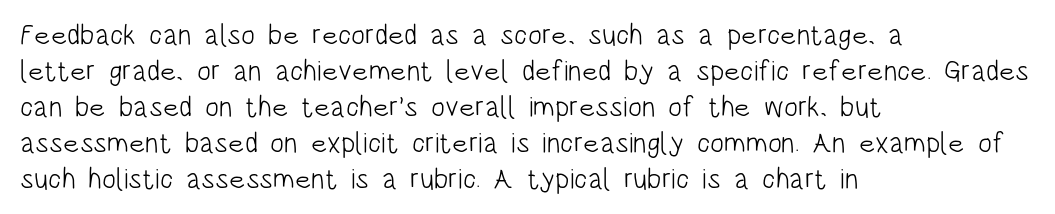
Q: Is the text bold? A: No.
Q: Is the text italic (slanted)? A: No, it is upright.
Q: Is the typeface a serif or a sans-serif typeface? A: Sans-serif.
Q: Is the text underlined? A: No.
Q: How is the paragraph aligned? A: Left-aligned.
Q: Is the spacing between letters normal or unusually wide? A: Normal.
Q: Width (condensed, normal, or wide)? A: Condensed.
Q: Stroke contrast? A: Low.
Q: x-height? A: Large.
Q: Monospaced? A: No.
